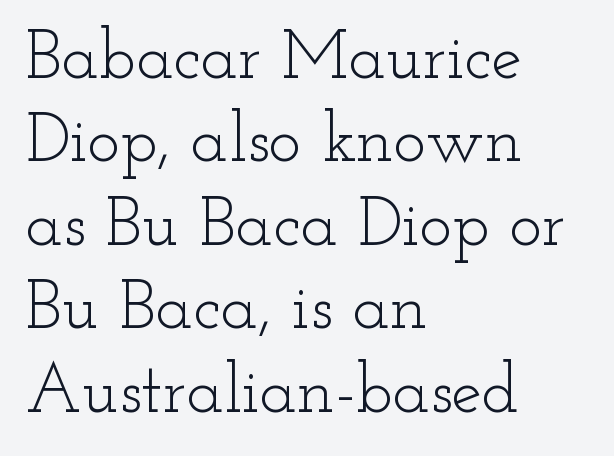
This rendering uses left alignment, leaving the right contour irregular. Letter spacing: default. Italic? Not at all — the glyphs are vertical. The font family rendered here belongs to the serif group. Summary of weight: not heavy and not bold.
